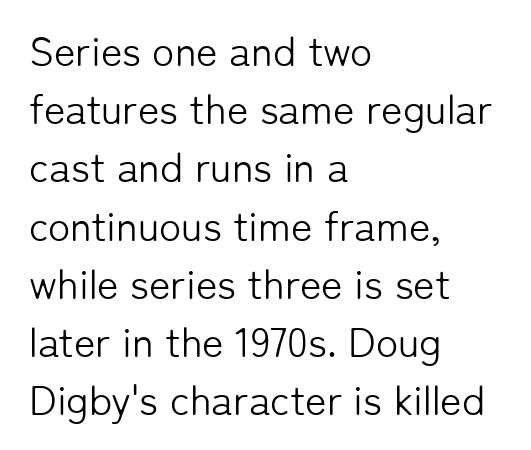
These glyphs show unthickened strokes, regular width or finer. Standard letterfit; no display-style spreading of the glyphs. Is there much room between lines? A standard amount, neither cramped nor airy. Line beginnings align vertically; line endings do not. The passage shown is not underscored anywhere.
